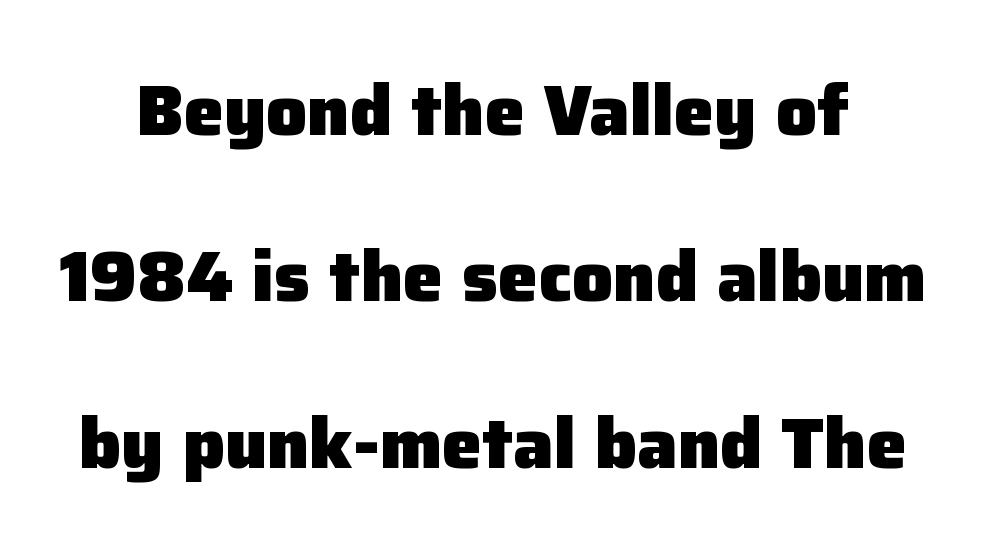
Q: Is the text bold? A: Yes.
Q: Is the text italic (slanted)? A: No, it is upright.
Q: Is the typeface a serif or a sans-serif typeface? A: Sans-serif.
Q: Is the text underlined? A: No.
Q: Is the spacing between letters normal or unusually wide? A: Normal.
Q: Is the spacing between lines tight, normal or loose? A: Loose.
Q: Width (condensed, normal, or wide)? A: Normal.
Q: Stroke contrast? A: Low.
Q: x-height? A: Medium.
Q: Monospaced? A: No.
